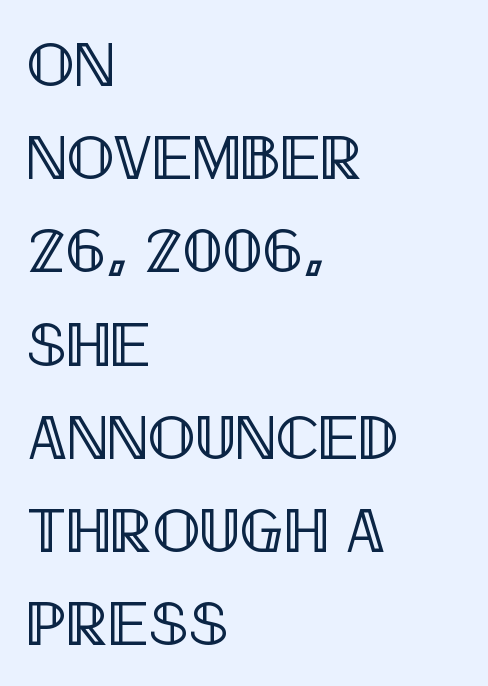
The image shows 63 px condensed type, upright; set left-aligned, normal line spacing (1.48x), normal letter spacing, not underlined; a large x-height.
